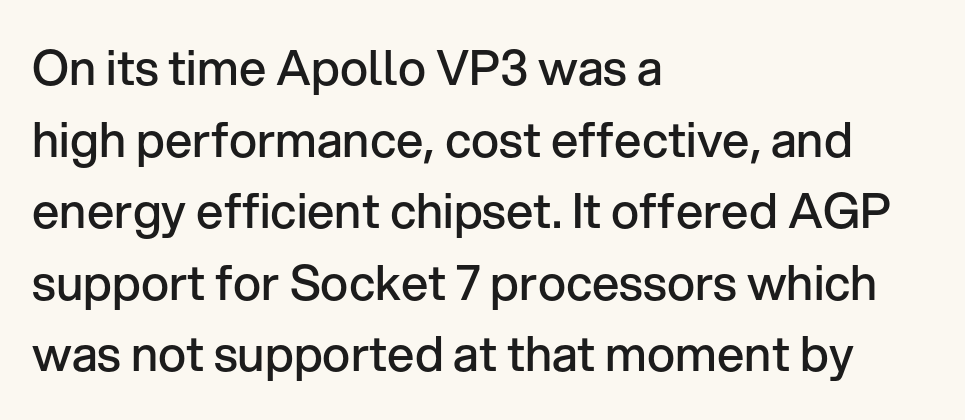
The image shows 48 px semibold sans-serif type, upright; set left-aligned, normal line spacing (1.49x), normal letter spacing, not underlined; low stroke contrast and a medium x-height.
